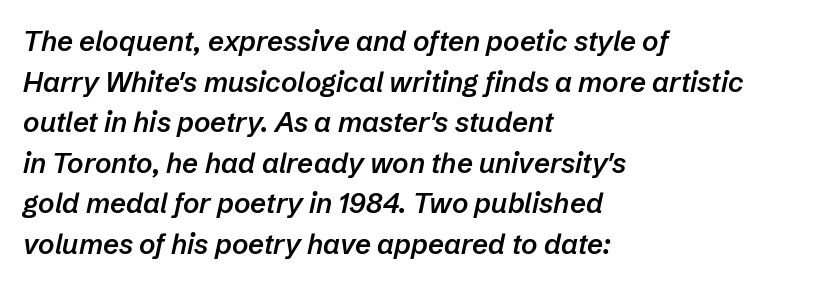
The image shows 28 px semibold type, italic (leaning right); set left-aligned, normal line spacing (1.45x), normal letter spacing, not underlined; low stroke contrast and a medium x-height.
